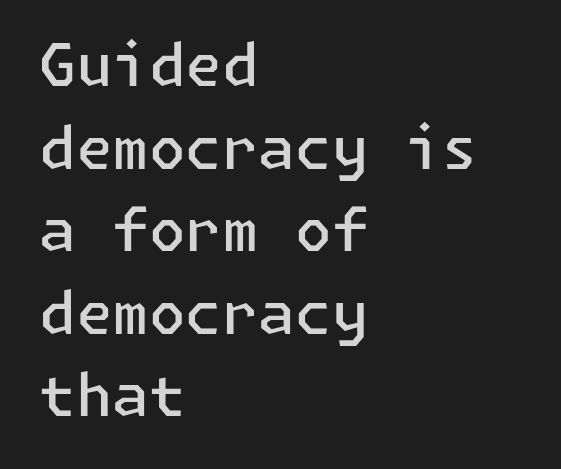
The image shows 59 px semibold sans-serif type, upright; set left-aligned, normal line spacing (1.4x), normal letter spacing, not underlined; low stroke contrast and a medium x-height.
